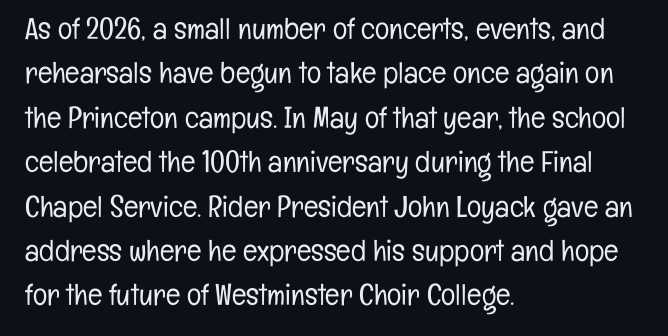
{"serif": "no", "italic": "no", "bold": "no", "weight": "light", "width": "condensed", "stroke_contrast": "low", "x_height": "medium", "monospaced": "no", "underline": "no", "align": "left", "line_spacing": "normal", "line_spacing_ratio": 1.48, "letter_spacing": "normal", "letter_spacing_em": 0.0, "glyph_px": 30}
